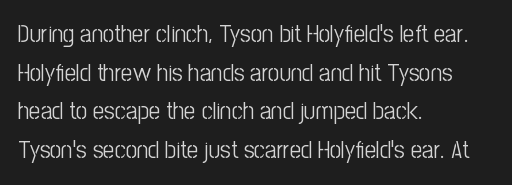
The image shows 25 px text type, upright; set left-aligned, normal line spacing (1.55x), normal letter spacing, not underlined.
